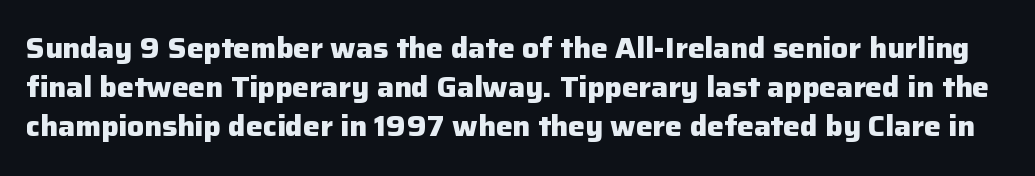
Q: Is the text bold? A: Yes.
Q: Is the text italic (slanted)? A: No, it is upright.
Q: Is the typeface a serif or a sans-serif typeface? A: Sans-serif.
Q: Is the text underlined? A: No.
Q: Is the spacing between letters normal or unusually wide? A: Normal.
Q: Is the spacing between lines tight, normal or loose? A: Normal.
Q: Width (condensed, normal, or wide)? A: Normal.
Q: Stroke contrast? A: Low.
Q: x-height? A: Medium.
Q: Monospaced? A: No.
